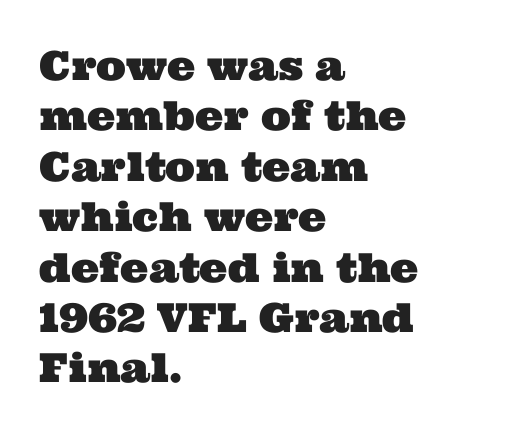
{"serif": "yes", "width": "wide", "stroke_contrast": "medium", "x_height": "medium", "monospaced": "no", "underline": "no", "align": "left", "line_spacing": "normal", "line_spacing_ratio": 1.26, "letter_spacing": "normal", "letter_spacing_em": 0.0, "glyph_px": 40}
